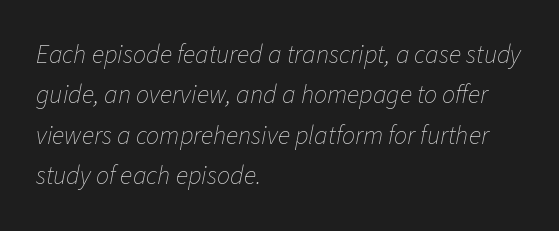
{"italic": "yes", "lean": "right", "slant_degrees": 11, "bold": "no", "underline": "no", "align": "left", "line_spacing": "normal", "line_spacing_ratio": 1.55, "letter_spacing": "normal", "letter_spacing_em": 0.0, "glyph_px": 26}
